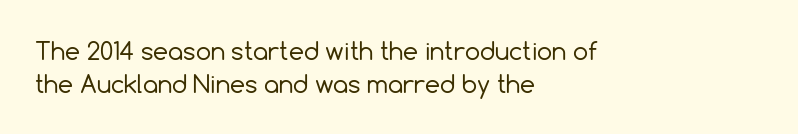
Plain, unruled lines of type. Ordinary non-slanted type is in use. Does extra space separate the letters? No, they use regular spacing. This is not heavy type; no bold has been used. These lines sit exactly where default settings would place them. Reading down the block, your eye returns to a fixed left position each line.
